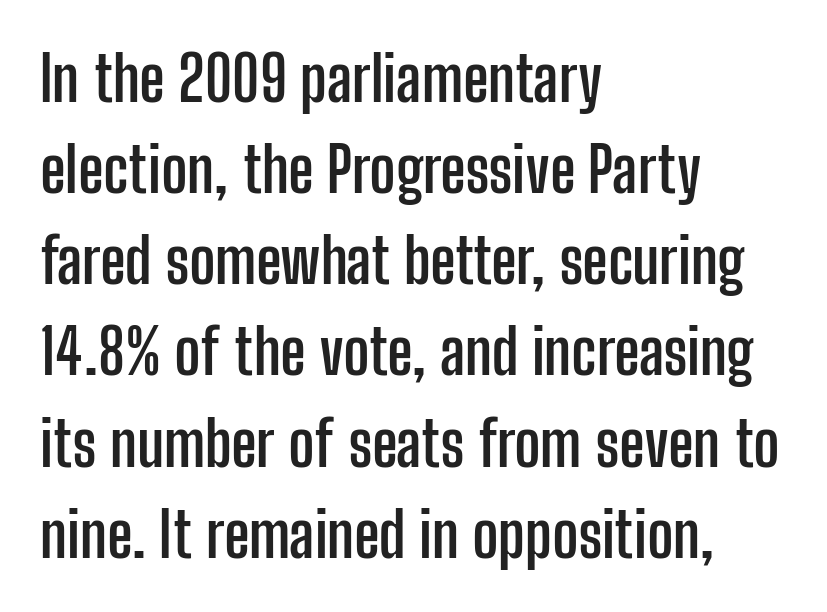
If you measured baseline to baseline, you'd find a middling distance. Is this a fixed-width face? No — the glyphs have proportional, varying widths. Typographic density is high because the face is bold. Which margin do the lines hug? The left one — the right edge is uneven. The horizontal fit of the characters is conventional and even.
